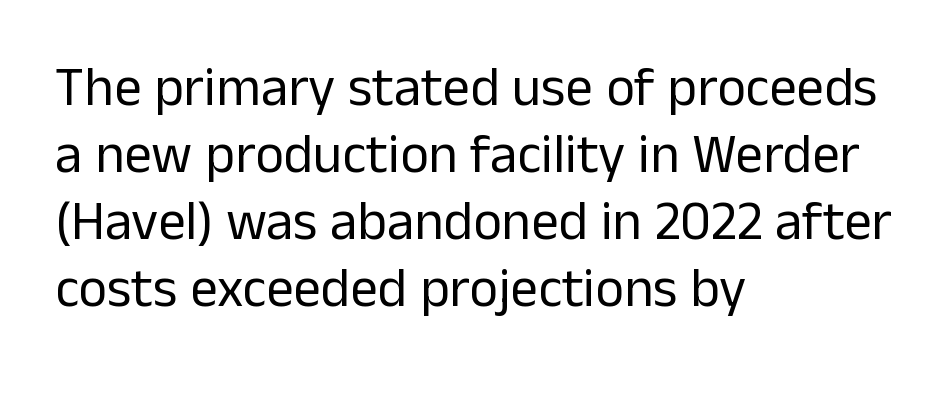
The image shows 55 px regular-weight sans-serif type, upright; set left-aligned, line spacing 1.22x, normal letter spacing, not underlined; low stroke contrast and a medium x-height.
